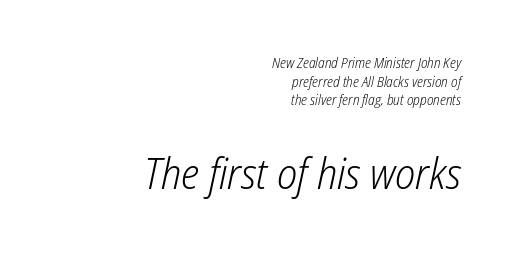
The image shows 43 px light, condensed type, italic (leaning right); set right-aligned, normal line spacing (1.33x), normal letter spacing, not underlined; the second (bottom) block is 3.07x larger; low stroke contrast and a medium x-height.
